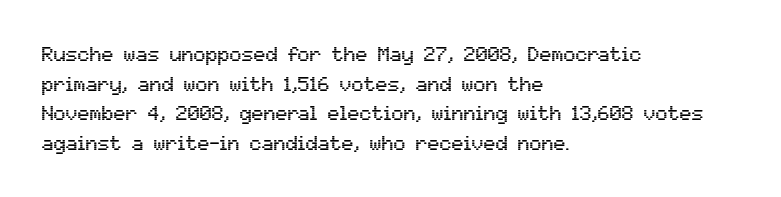
The words here are not underlined. Compared with typical paragraphs, the rows here are spaced about the same. Leftover space on each line is placed entirely after the last word. Students, note that the glyphs here touch the page at normal intervals. Italic: no, the glyphs are upright roman.
